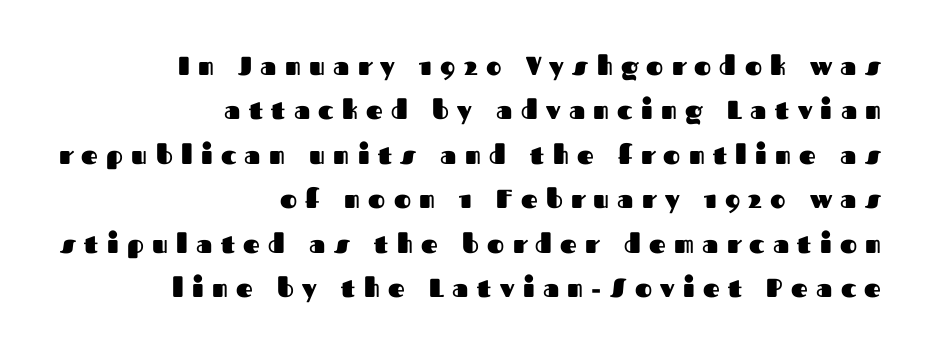
The font is running at its bold setting. The axis of the letterforms is exactly vertical. The words here are not underlined. Someone cranked the tracking dial way up on this one. The rag falls on the left side of this text block.
